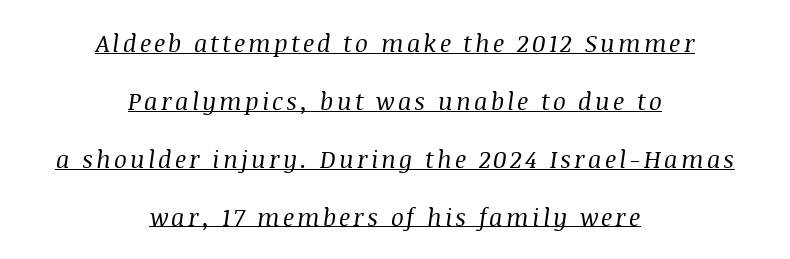
The typesetting does not lean heavy: it is not bold. These lines stand farther apart than default settings would place them. Looking at the ascenders, they clearly lean. Does the copy run flush right? No — it is centered line by line. Every word sits above its own underline.
